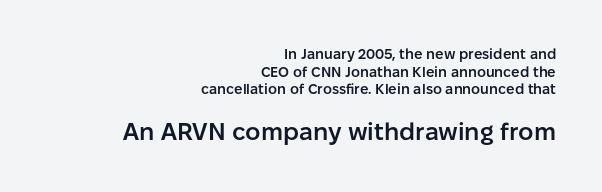
Caption: upper text group reduced, lower text group enlarged. Where is the straight margin? On the right. The passage shown is not underscored anywhere. You could call the tracking neutral — neither tight nor loose. You can tell it's not italic because the verticals are truly vertical. Caption: semibold face, moderately heavy strokes.
